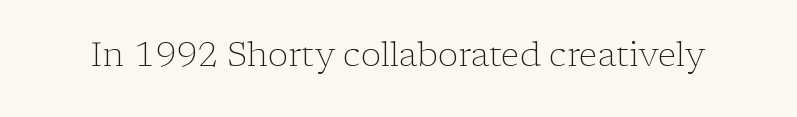
Q: Is the text bold? A: No.
Q: Is the text italic (slanted)? A: No, it is upright.
Q: Is the typeface a serif or a sans-serif typeface? A: Serif.
Q: Is the text underlined? A: No.
Q: Is the spacing between letters normal or unusually wide? A: Normal.
Q: Width (condensed, normal, or wide)? A: Normal.
Q: Stroke contrast? A: Low.
Q: x-height? A: Medium.
Q: Monospaced? A: No.
